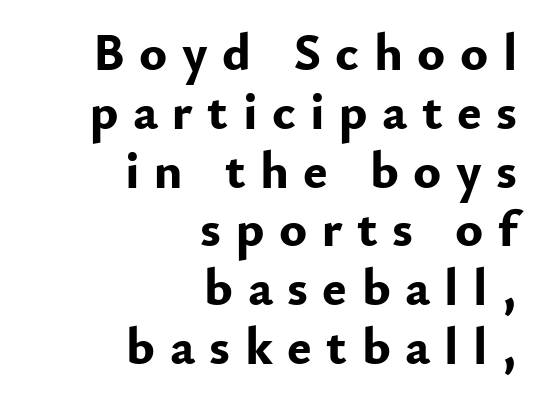
Q: Is the text bold? A: Yes.
Q: Is the text italic (slanted)? A: No, it is upright.
Q: Is the typeface a serif or a sans-serif typeface? A: Sans-serif.
Q: Is the text underlined? A: No.
Q: How is the paragraph aligned? A: Right-aligned.
Q: Is the spacing between letters normal or unusually wide? A: Unusually wide.
Q: Is the spacing between lines tight, normal or loose? A: Tight.
Q: Width (condensed, normal, or wide)? A: Normal.
Q: Stroke contrast? A: Low.
Q: x-height? A: Small.
Q: Monospaced? A: No.
